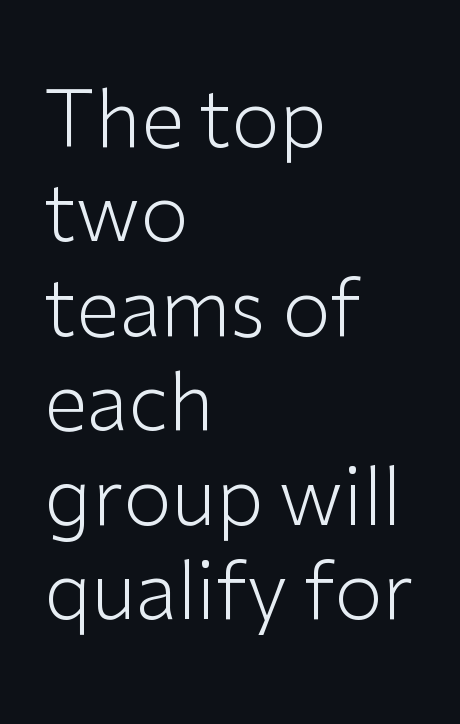
Q: Is the text bold? A: No.
Q: Is the text italic (slanted)? A: No, it is upright.
Q: Is the typeface a serif or a sans-serif typeface? A: Sans-serif.
Q: Is the text underlined? A: No.
Q: How is the paragraph aligned? A: Left-aligned.
Q: Is the spacing between letters normal or unusually wide? A: Normal.
Q: Width (condensed, normal, or wide)? A: Normal.
Q: Stroke contrast? A: Low.
Q: x-height? A: Medium.
Q: Monospaced? A: No.
